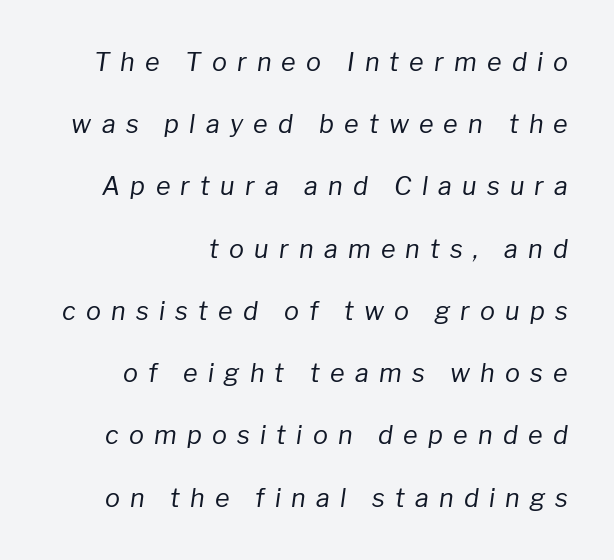
The image shows 25 px text type, italic (leaning right); set right-aligned, loose line spacing (2.49x), unusually wide letter spacing (+0.41 em), not underlined.
